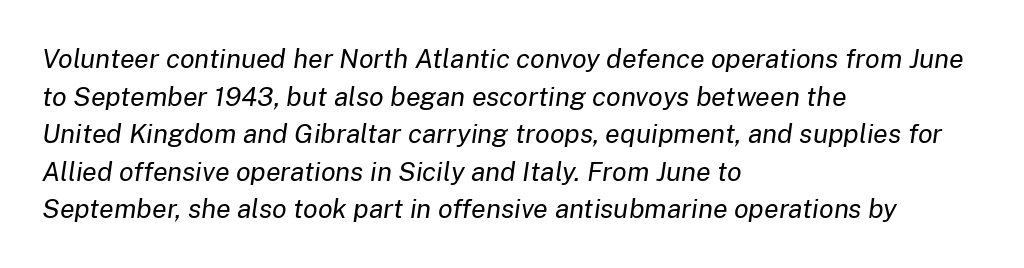
Q: Is the text bold? A: No.
Q: Is the text italic (slanted)? A: Yes, it leans right by about 8 degrees.
Q: Is the text underlined? A: No.
Q: How is the paragraph aligned? A: Left-aligned.
Q: Is the spacing between letters normal or unusually wide? A: Normal.
Q: Is the spacing between lines tight, normal or loose? A: Normal.
